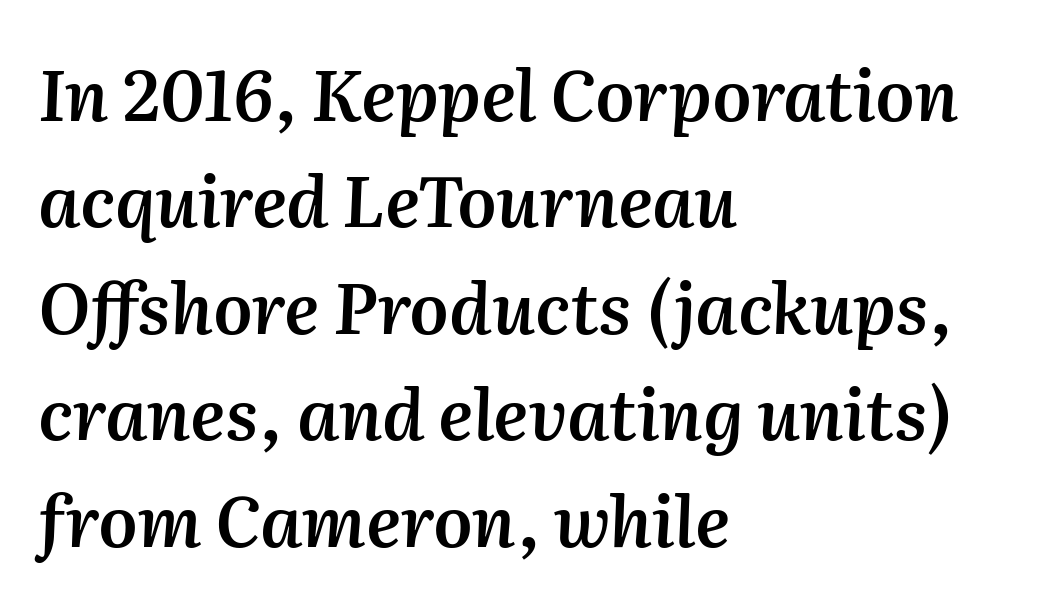
{"italic": "yes", "lean": "right", "slant_degrees": 2, "bold": "semi", "weight": "semibold", "width": "normal", "stroke_contrast": "medium", "x_height": "medium", "monospaced": "no", "underline": "no", "align": "left", "line_spacing": "normal", "line_spacing_ratio": 1.52, "letter_spacing": "normal", "letter_spacing_em": 0.0, "glyph_px": 70}
